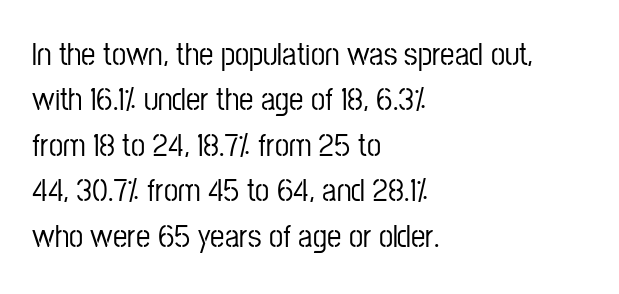
The image shows 32 px condensed sans-serif type, upright; set left-aligned, normal line spacing (1.42x), normal letter spacing, not underlined; low stroke contrast and a medium x-height.
